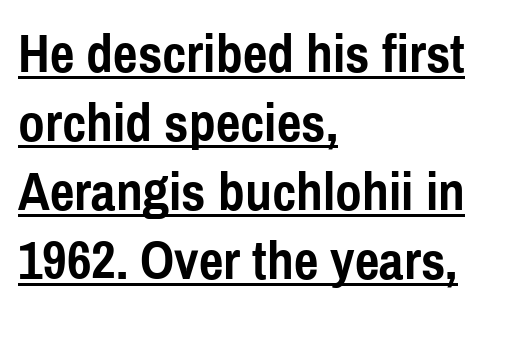
Compared with undecorated copy, this sample adds a rule below the words. The typesetting leans heavy: a genuine bold. Does the leading feel generous? No, just average. Regarding serifs, this sample does without them. The ragged edge is on the right, which tells us the setting is flush left. Letter spacing: default.
